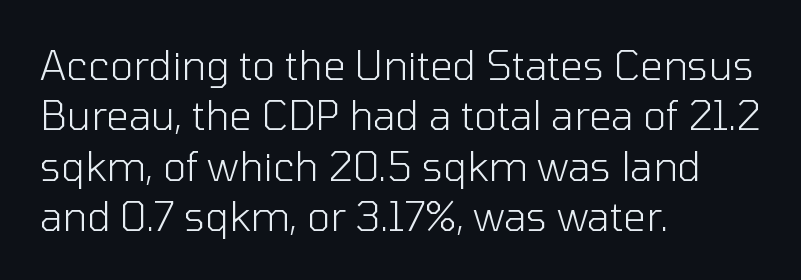
{"serif": "no", "italic": "no", "bold": "no", "weight": "light", "width": "normal", "stroke_contrast": "low", "x_height": "medium", "monospaced": "no", "underline": "no", "align": "left", "line_spacing": "normal", "line_spacing_ratio": 1.26, "letter_spacing": "normal", "letter_spacing_em": 0.0, "glyph_px": 40}
